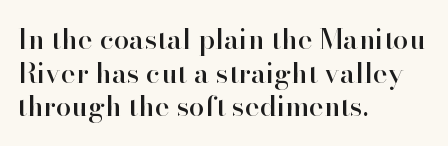
{"serif": "yes", "italic": "no", "width": "normal", "stroke_contrast": "high", "x_height": "small", "monospaced": "no", "underline": "no", "align": "left", "line_spacing_ratio": 1.2, "letter_spacing": "normal", "letter_spacing_em": 0.0, "glyph_px": 28}
